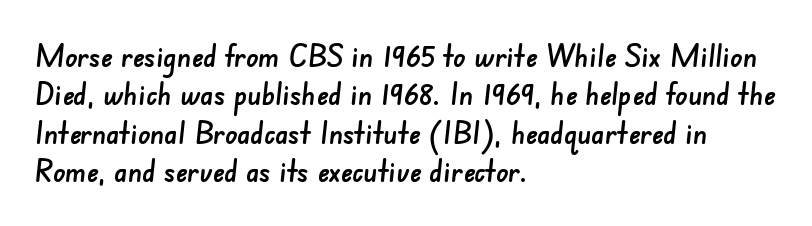
The image shows 31 px sans-serif type; set left-aligned, line spacing 1.24x, normal letter spacing, not underlined; low stroke contrast and a small x-height.
